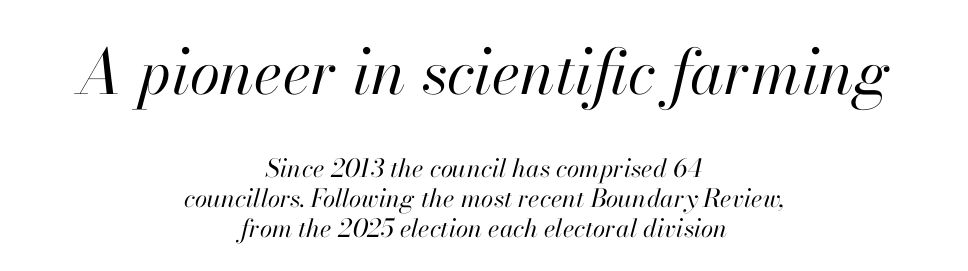
Here the first block reads like a headline and the second like body copy. Honestly, there is no underline to notice here at all. You could not count columns in this text — the font is proportionally spaced. Both edges are ragged and mirror each other, which tells us the setting is centered. No extra tracking has been applied to these lines.
